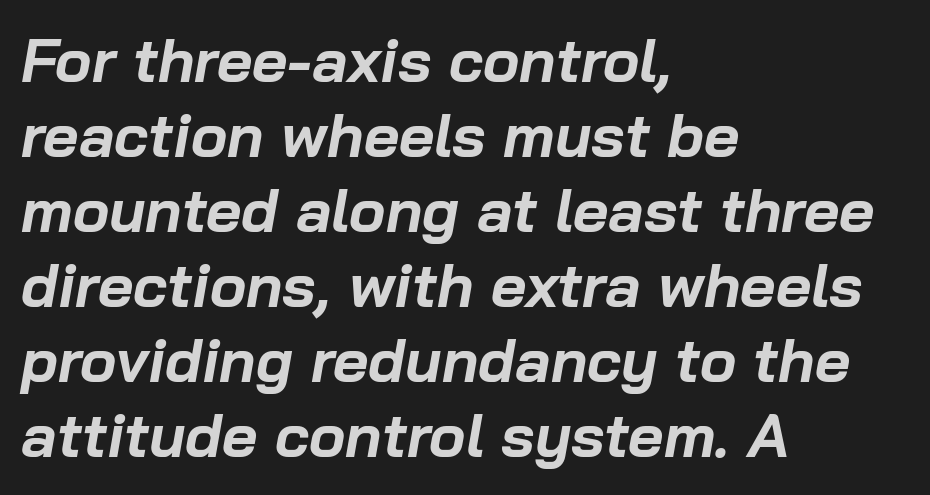
The image shows 61 px bold type, italic (leaning right); set left-aligned, line spacing 1.23x, normal letter spacing, not underlined; low stroke contrast and a medium x-height.
